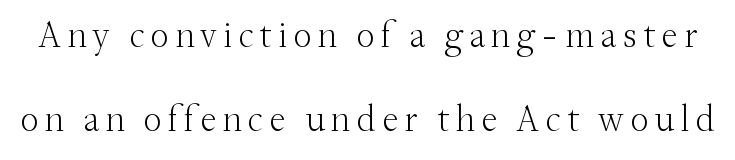
The image shows 37 px light serif type, upright; set loose line spacing (2.27x), not underlined; medium stroke contrast and a small x-height.
